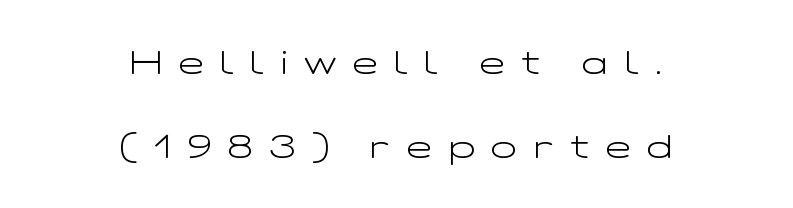
The image shows 34 px light, wide sans-serif type, upright; set centered, loose line spacing (2.48x), unusually wide letter spacing (+0.49 em), not underlined; low stroke contrast and a medium x-height.
